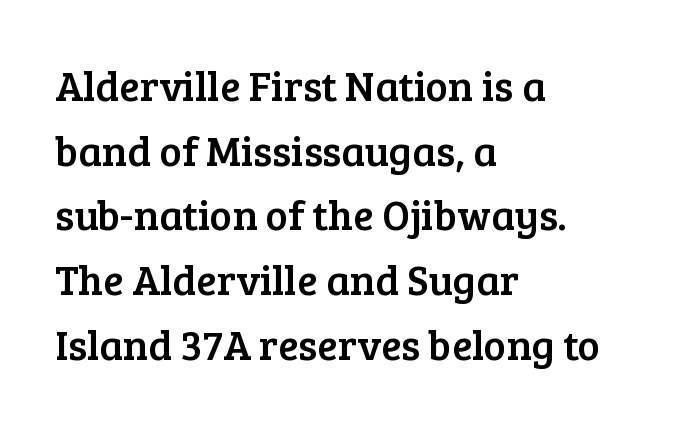
Q: Is the text italic (slanted)? A: No, it is upright.
Q: Is the typeface a serif or a sans-serif typeface? A: Serif.
Q: Is the text underlined? A: No.
Q: How is the paragraph aligned? A: Left-aligned.
Q: Is the spacing between letters normal or unusually wide? A: Normal.
Q: Is the spacing between lines tight, normal or loose? A: Normal.
Q: Width (condensed, normal, or wide)? A: Normal.
Q: Stroke contrast? A: Low.
Q: x-height? A: Medium.
Q: Monospaced? A: No.
